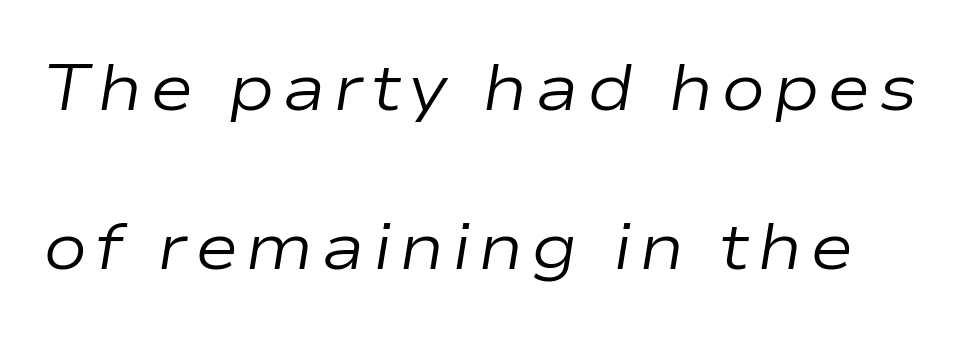
The specimen omits any rule beneath the text block's lines. Stems and bowls with no extra thickness — not bold. There's an unmistakable incline to the writing here. Leading: increased.
